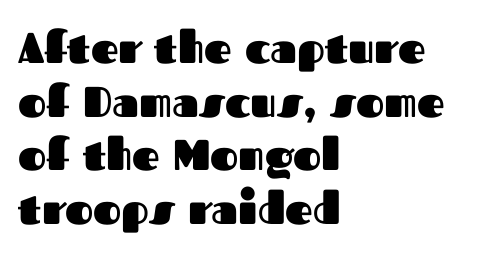
These words are printed bold, with thick strokes throughout. Anything drawn beneath the words? Only blank space. Note the varied advance widths — an 'i' is clearly narrower than an 'm'. Vertical spacing — default.
